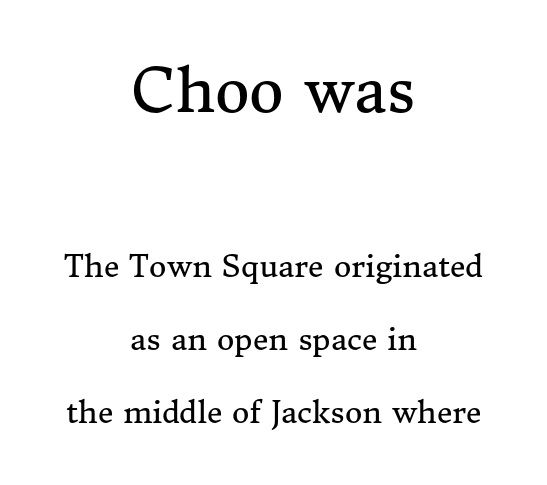
Q: Is the text bold? A: No.
Q: Is the text italic (slanted)? A: No, it is upright.
Q: Is the typeface a serif or a sans-serif typeface? A: Serif.
Q: Is the text underlined? A: No.
Q: How is the paragraph aligned? A: Centered.
Q: Is the spacing between letters normal or unusually wide? A: Normal.
Q: Is the spacing between lines tight, normal or loose? A: Loose.
Q: Which block of text is set in a larger size, the first (top) or the second (bottom)? A: The first (top) one.
Q: Width (condensed, normal, or wide)? A: Normal.
Q: Stroke contrast? A: Medium.
Q: x-height? A: Medium.
Q: Monospaced? A: No.
